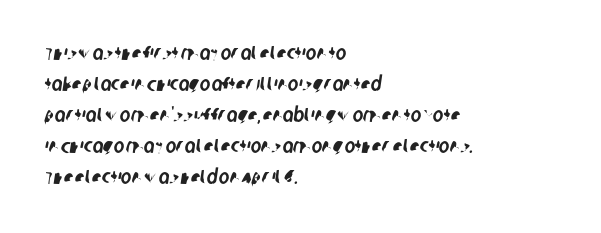
The image shows 20 px text type; set left-aligned, normal line spacing (1.55x), normal letter spacing, not underlined.
